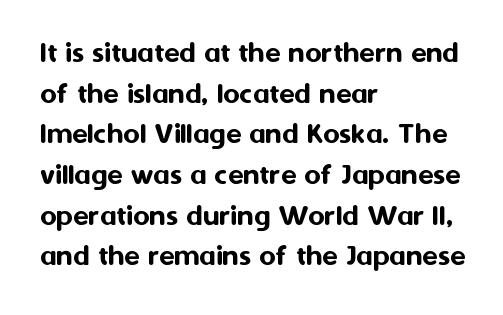
Q: Is the text italic (slanted)? A: No, it is upright.
Q: Is the typeface a serif or a sans-serif typeface? A: Sans-serif.
Q: Is the text underlined? A: No.
Q: How is the paragraph aligned? A: Left-aligned.
Q: Is the spacing between letters normal or unusually wide? A: Normal.
Q: Is the spacing between lines tight, normal or loose? A: Normal.
Q: Width (condensed, normal, or wide)? A: Normal.
Q: Stroke contrast? A: Medium.
Q: x-height? A: Medium.
Q: Monospaced? A: No.
